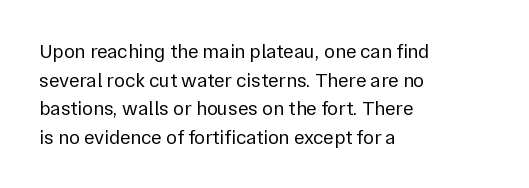
Honestly, the letter spacing is just normal — you wouldn't notice it. Every row of glyphs begins at an identical x-position on the left. The lettering holds an erect, upright posture throughout. A typesetter would call this leading conventional body-copy spacing.
